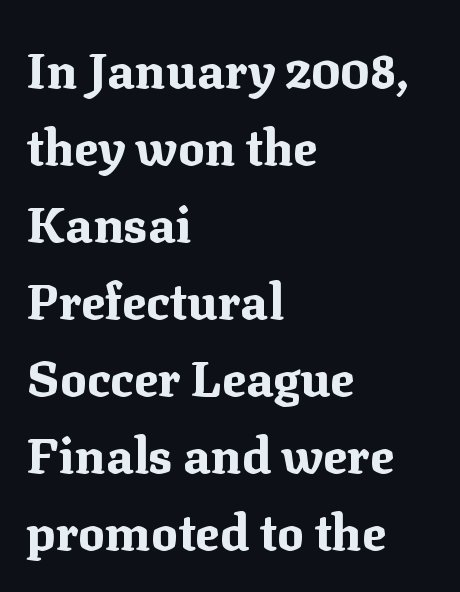
This sample uses an upright cut, with every glyph sitting square on the baseline. A clean baseline with only descenders dipping below it. The block of text has a typical density, with ordinary space between rows. Left-aligned paragraph, ragged on the right. Are there feet on the stems? There are — it's a serif.
